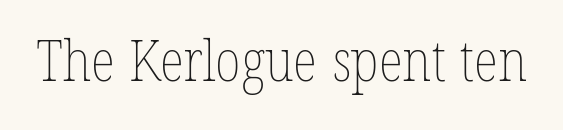
Q: Is the text bold? A: No.
Q: Is the text underlined? A: No.
Q: Is the spacing between letters normal or unusually wide? A: Normal.
Q: Width (condensed, normal, or wide)? A: Condensed.
Q: Stroke contrast? A: Low.
Q: x-height? A: Medium.
Q: Monospaced? A: No.
